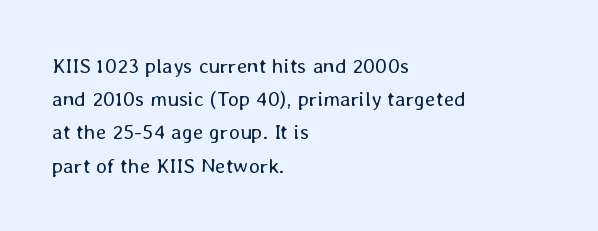
The image shows 21 px text type, upright; set left-aligned, normal line spacing (1.58x), normal letter spacing, not underlined.
